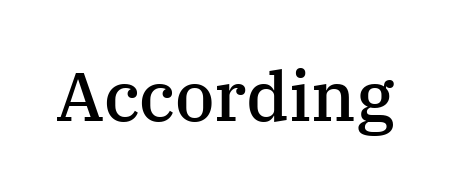
The image shows 69 px semibold serif type, upright; set normal letter spacing, not underlined; medium stroke contrast and a medium x-height.
